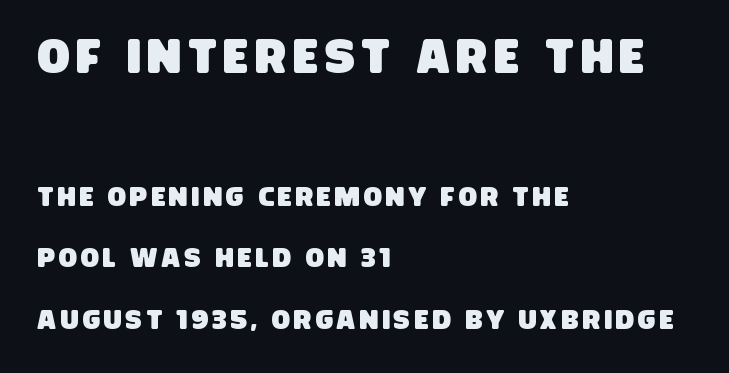
Q: Is the typeface a serif or a sans-serif typeface? A: Sans-serif.
Q: Is the text underlined? A: No.
Q: How is the paragraph aligned? A: Left-aligned.
Q: Is the spacing between lines tight, normal or loose? A: Loose.
Q: Which block of text is set in a larger size, the first (top) or the second (bottom)? A: The first (top) one.
Q: Width (condensed, normal, or wide)? A: Condensed.
Q: Stroke contrast? A: Low.
Q: x-height? A: Large.
Q: Monospaced? A: No.
